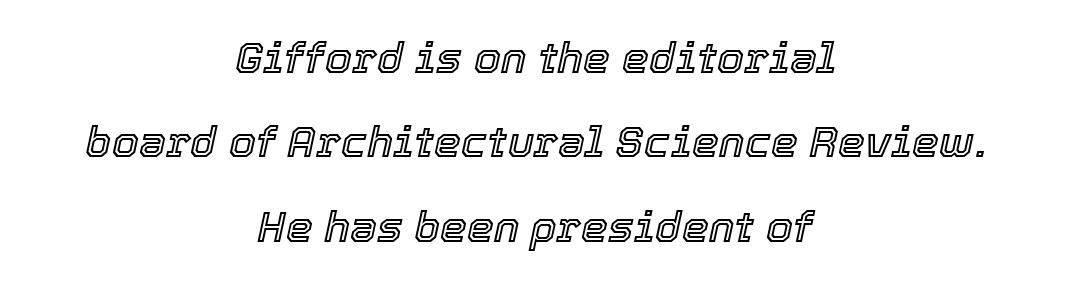
The line-height multiplier appears high, well above default. Underlining? Definitely not there. Emphasis-style slanted type is in use. The rendering positions every line midway between the sides. Think of a printed novel: that variable character pitch is what you see here. In terms of letterspacing, this is plain default setting.
